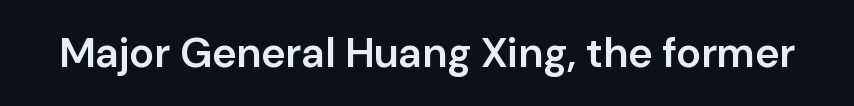
Q: Is the text bold? A: Semi-bold.
Q: Is the text italic (slanted)? A: No, it is upright.
Q: Is the typeface a serif or a sans-serif typeface? A: Sans-serif.
Q: Is the text underlined? A: No.
Q: Is the spacing between letters normal or unusually wide? A: Normal.
Q: Width (condensed, normal, or wide)? A: Normal.
Q: Stroke contrast? A: Low.
Q: x-height? A: Medium.
Q: Monospaced? A: No.
